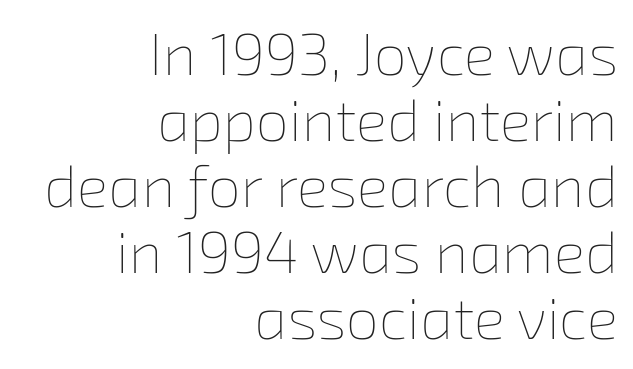
{"bold": "no", "weight": "thin", "width": "normal", "stroke_contrast": "low", "x_height": "medium", "monospaced": "no", "underline": "no", "align": "right", "line_spacing": "tight", "line_spacing_ratio": 1.12, "letter_spacing": "normal", "letter_spacing_em": 0.0, "glyph_px": 59}
